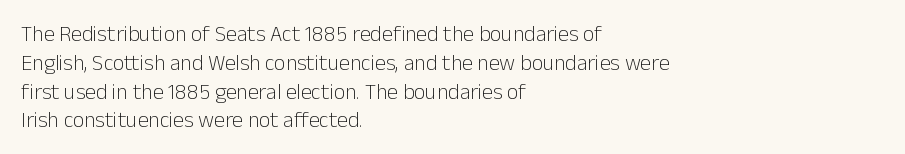
No extra ink here — the face is not bold. The ragged edge is on the right, which tells us the setting is flush left. Decoration check: the copy has no underline. Between one letter and the next there's only the usual sliver of space. No italicization has been applied; the sample stays upright. Successive baselines arrive at the customary interval.
